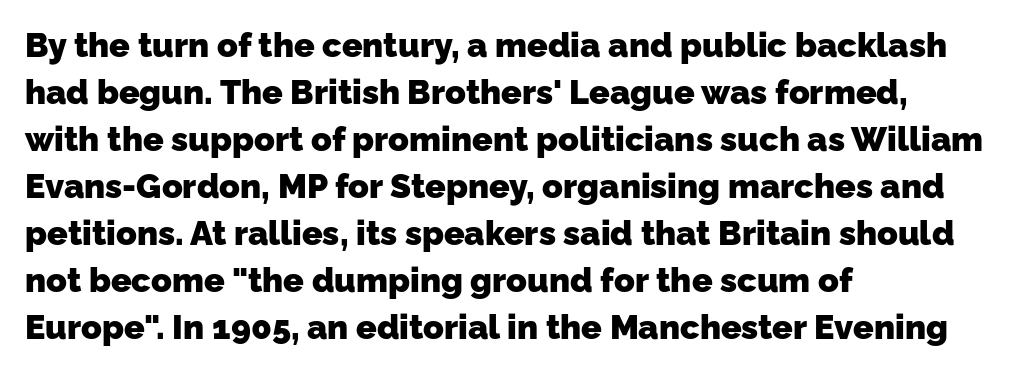
You could call the tracking neutral — neither tight nor loose. Spacing verdict: proportional, widths tailored to each character. Every letter is thick-stroked: bold, no question. The space between consecutive lines is moderate. This sample uses a sans-serif face.
